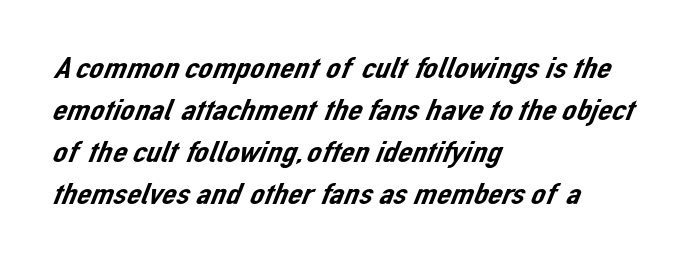
The image shows 32 px sans-serif type; set left-aligned, normal line spacing (1.31x), normal letter spacing, not underlined; low stroke contrast and a medium x-height.
